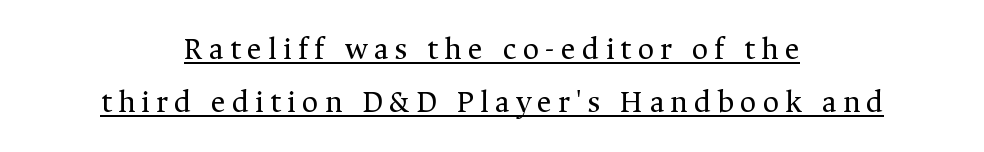
Q: Is the text bold? A: No.
Q: Is the text italic (slanted)? A: No, it is upright.
Q: Is the typeface a serif or a sans-serif typeface? A: Serif.
Q: Is the text underlined? A: Yes.
Q: How is the paragraph aligned? A: Centered.
Q: Is the spacing between lines tight, normal or loose? A: Normal.
Q: Width (condensed, normal, or wide)? A: Normal.
Q: Stroke contrast? A: Medium.
Q: x-height? A: Medium.
Q: Monospaced? A: No.
